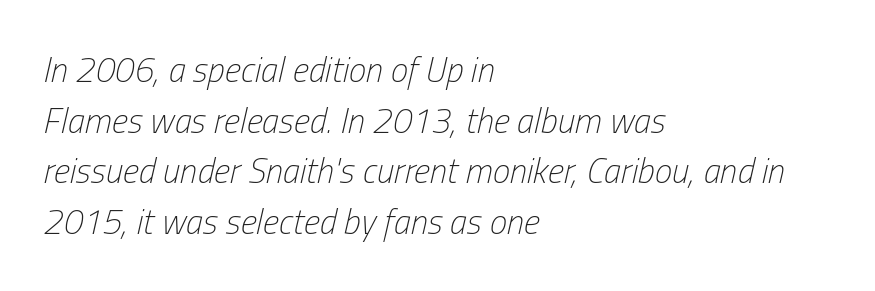
Q: Is the text bold? A: No.
Q: Is the text italic (slanted)? A: Yes, it leans right by about 13 degrees.
Q: Is the text underlined? A: No.
Q: How is the paragraph aligned? A: Left-aligned.
Q: Is the spacing between letters normal or unusually wide? A: Normal.
Q: Is the spacing between lines tight, normal or loose? A: Normal.
Q: Width (condensed, normal, or wide)? A: Condensed.
Q: Stroke contrast? A: Low.
Q: x-height? A: Medium.
Q: Monospaced? A: No.
